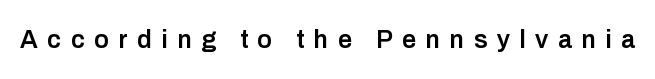
{"italic": "no", "bold": "semi", "underline": "no", "letter_spacing": "wide", "letter_spacing_em": 0.38, "glyph_px": 25}
